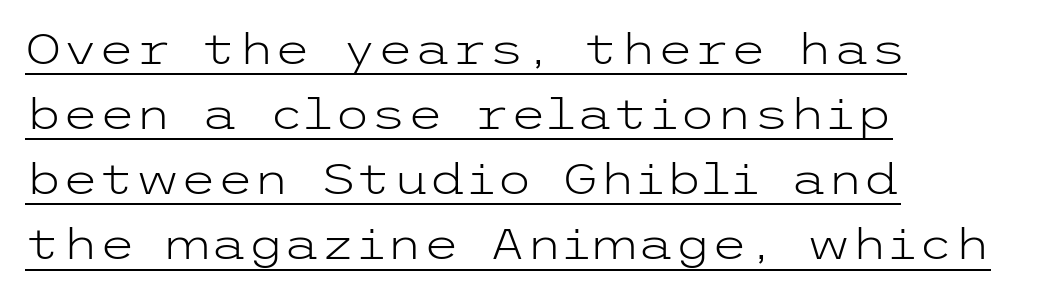
Ink coverage per letter is moderate at most. Tall strokes in this sample are plumb rather than angled. The rendering uses the underline text-decoration. Caption: multi-line text, flush left, ragged right.
